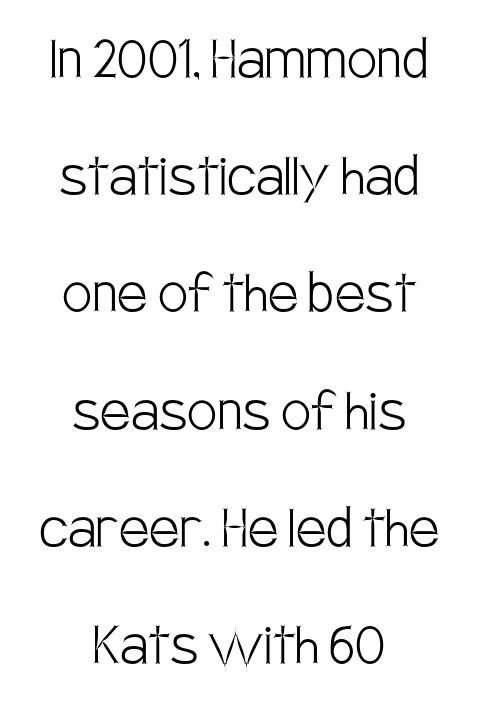
Underlining? Definitely not there. A typesetter would label this face a sans. This is not heavy type; no bold has been used. This rendering leaves character spacing at its baseline value. Notice how the passage keeps no hard edge, just a central spine.
